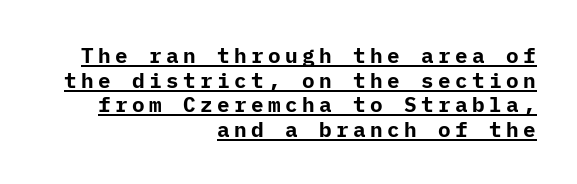
Every character sits straight up, as roman type does. These words are printed bold, with thick strokes throughout. Honestly, the underline is the first thing you notice here. Horizontally, the lines are justified to the trailing edge only.
